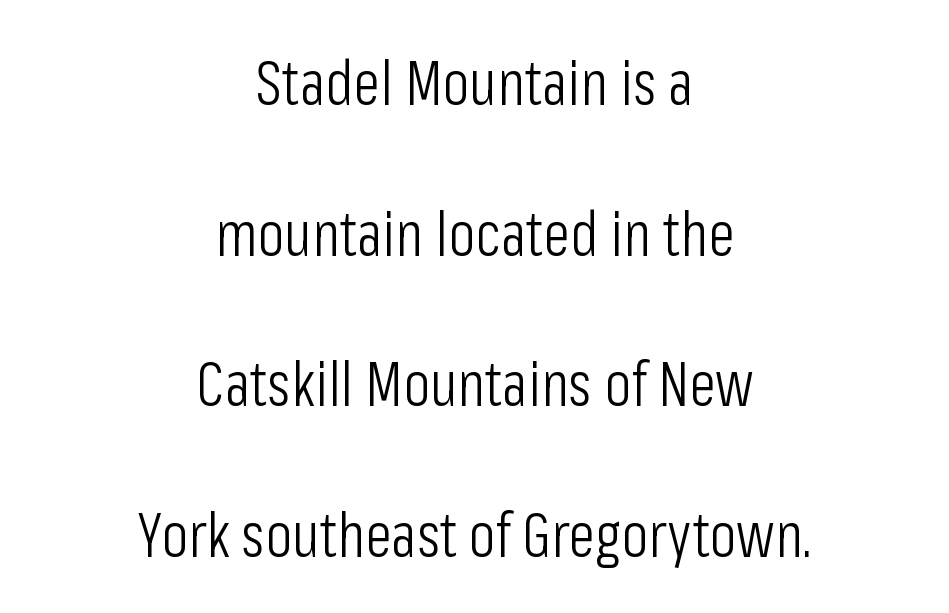
Q: Is the text bold? A: No.
Q: Is the text italic (slanted)? A: No, it is upright.
Q: Is the typeface a serif or a sans-serif typeface? A: Sans-serif.
Q: Is the text underlined? A: No.
Q: How is the paragraph aligned? A: Centered.
Q: Is the spacing between letters normal or unusually wide? A: Normal.
Q: Is the spacing between lines tight, normal or loose? A: Loose.
Q: Width (condensed, normal, or wide)? A: Condensed.
Q: Stroke contrast? A: Low.
Q: x-height? A: Medium.
Q: Monospaced? A: No.
